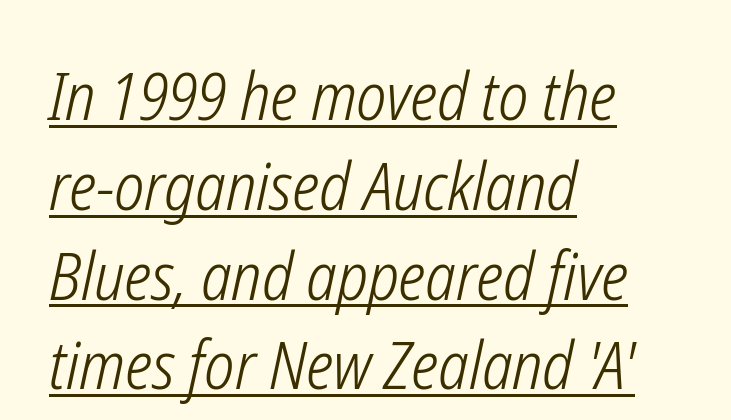
{"italic": "yes", "lean": "right", "slant_degrees": 12, "bold": "no", "weight": "light", "width": "condensed", "stroke_contrast": "low", "x_height": "medium", "monospaced": "no", "underline": "yes", "align": "left", "line_spacing": "normal", "line_spacing_ratio": 1.36, "letter_spacing": "normal", "letter_spacing_em": 0.0, "glyph_px": 66}
